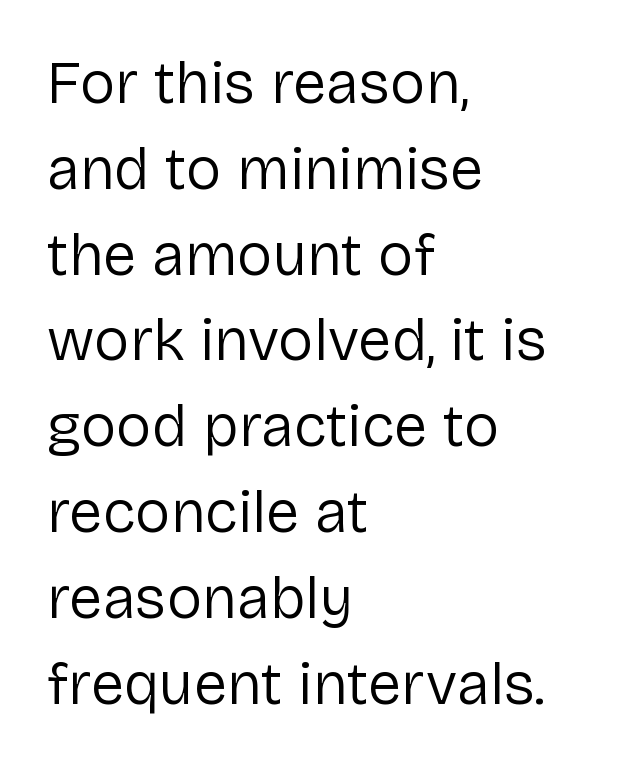
{"serif": "no", "italic": "no", "bold": "no", "weight": "regular", "width": "normal", "stroke_contrast": "low", "x_height": "medium", "monospaced": "no", "underline": "no", "align": "left", "line_spacing": "normal", "line_spacing_ratio": 1.43, "letter_spacing": "normal", "letter_spacing_em": 0.0, "glyph_px": 60}
